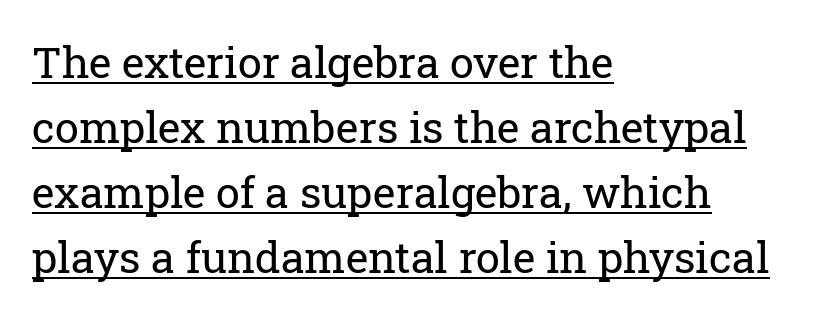
The image shows 43 px regular-weight serif type, upright; set left-aligned, normal line spacing (1.51x), normal letter spacing, underlined; low stroke contrast and a medium x-height.
